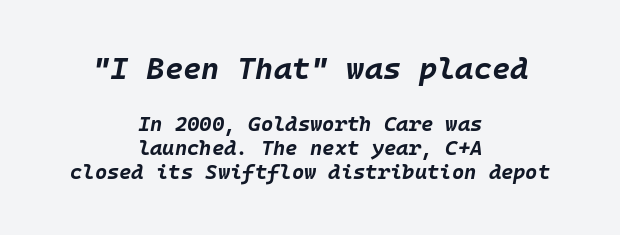
{"italic": "yes", "lean": "right", "slant_degrees": 10, "bold": "yes", "weight": "bold", "width": "normal", "stroke_contrast": "low", "x_height": "large", "monospaced": "yes", "underline": "no", "align": "center", "line_spacing_ratio": 1.16, "letter_spacing": "normal", "letter_spacing_em": 0.0, "larger_block": "first", "size_ratio": 1.48, "glyph_px": 31}
